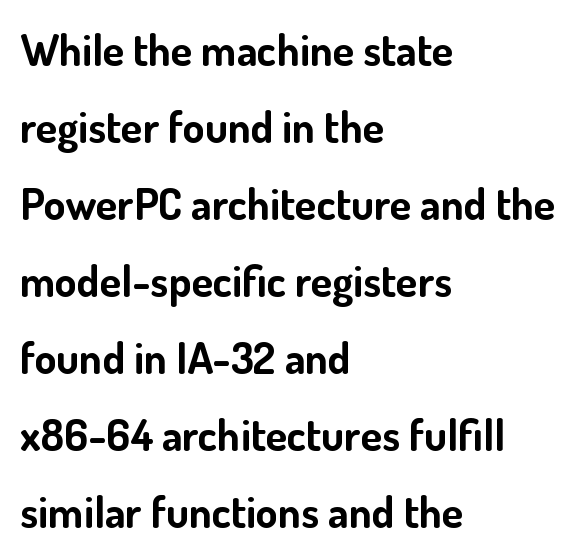
{"serif": "no", "italic": "no", "bold": "yes", "weight": "bold", "width": "normal", "stroke_contrast": "low", "x_height": "small", "monospaced": "no", "underline": "no", "align": "left", "line_spacing_ratio": 1.75, "letter_spacing": "normal", "letter_spacing_em": 0.0, "glyph_px": 44}
